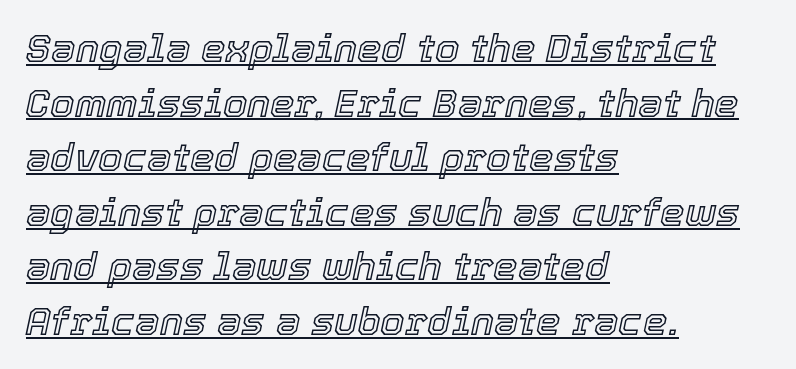
The image shows 39 px text type, italic (leaning right); set left-aligned, normal line spacing (1.4x), normal letter spacing, underlined; a medium x-height.
